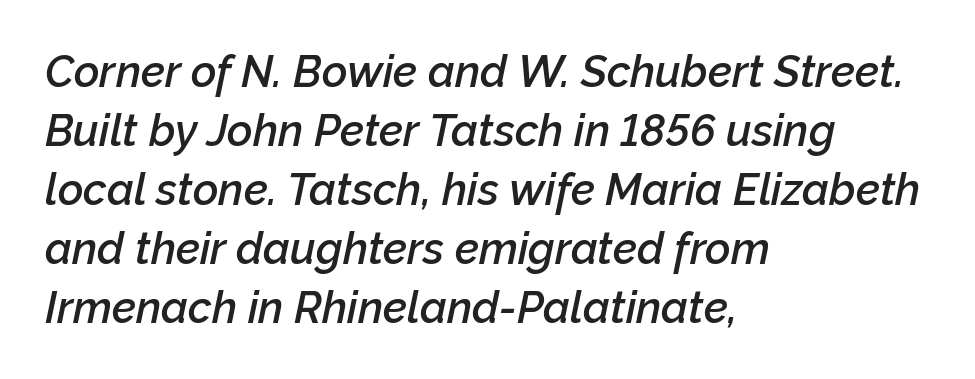
{"italic": "yes", "lean": "right", "slant_degrees": 12, "bold": "semi", "weight": "semibold", "width": "normal", "stroke_contrast": "low", "x_height": "medium", "monospaced": "no", "underline": "no", "align": "left", "line_spacing": "normal", "line_spacing_ratio": 1.34, "letter_spacing": "normal", "letter_spacing_em": 0.0, "glyph_px": 44}
